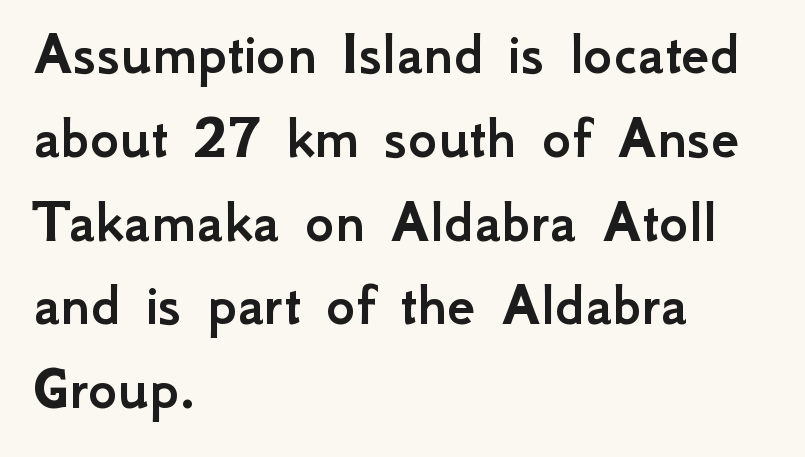
{"serif": "no", "italic": "no", "width": "normal", "stroke_contrast": "low", "x_height": "small", "monospaced": "no", "underline": "no", "align": "left", "line_spacing": "normal", "line_spacing_ratio": 1.33, "letter_spacing": "normal", "letter_spacing_em": 0.0, "glyph_px": 63}
